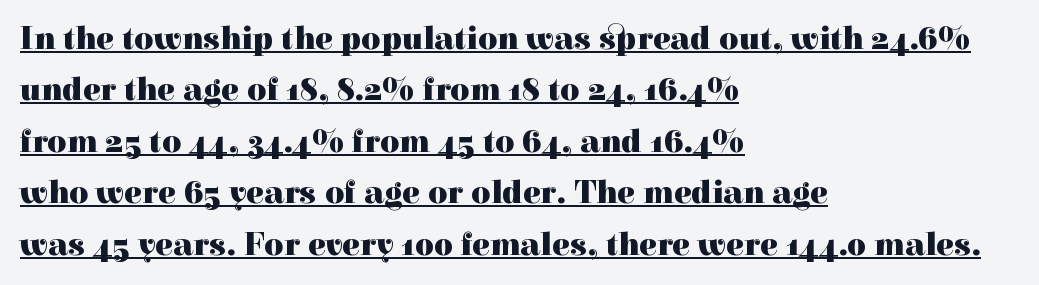
{"serif": "yes", "italic": "no", "bold": "yes", "weight": "heavy", "width": "normal", "x_height": "medium", "monospaced": "no", "underline": "yes", "align": "left", "line_spacing": "normal", "line_spacing_ratio": 1.56, "letter_spacing": "normal", "letter_spacing_em": 0.0, "glyph_px": 33}
